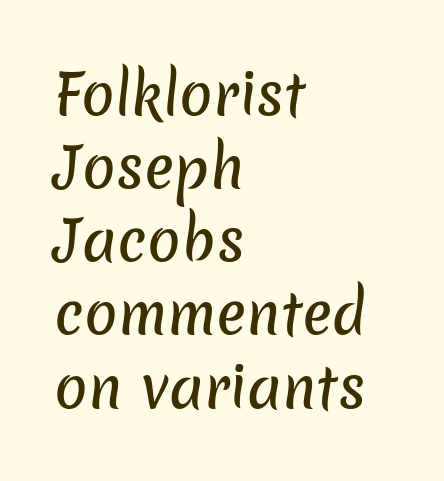
The image shows 55 px sans-serif type; set left-aligned, normal line spacing (1.33x), normal letter spacing, not underlined; low stroke contrast and a medium x-height.
